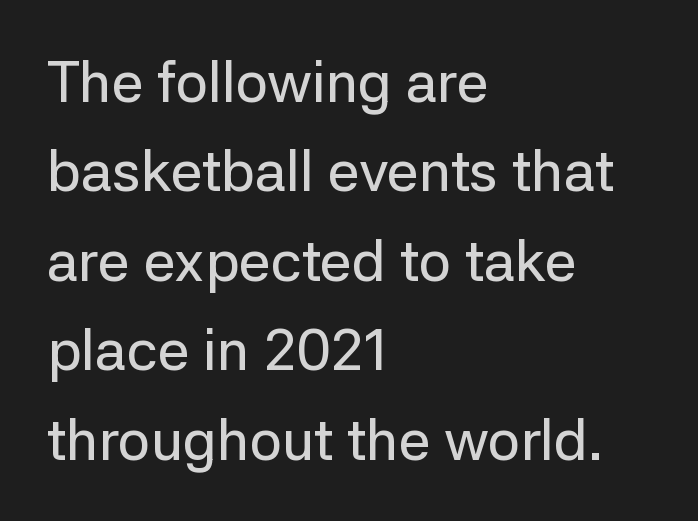
Q: Is the text italic (slanted)? A: No, it is upright.
Q: Is the typeface a serif or a sans-serif typeface? A: Sans-serif.
Q: Is the text underlined? A: No.
Q: How is the paragraph aligned? A: Left-aligned.
Q: Is the spacing between letters normal or unusually wide? A: Normal.
Q: Is the spacing between lines tight, normal or loose? A: Normal.
Q: Width (condensed, normal, or wide)? A: Normal.
Q: Stroke contrast? A: Low.
Q: x-height? A: Medium.
Q: Monospaced? A: No.
